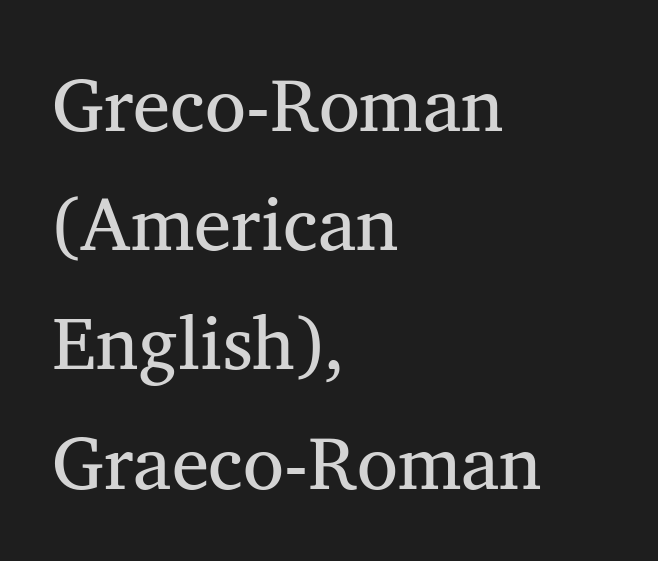
Q: Is the text italic (slanted)? A: No, it is upright.
Q: Is the typeface a serif or a sans-serif typeface? A: Serif.
Q: Is the text underlined? A: No.
Q: How is the paragraph aligned? A: Left-aligned.
Q: Is the spacing between letters normal or unusually wide? A: Normal.
Q: Is the spacing between lines tight, normal or loose? A: Normal.
Q: Width (condensed, normal, or wide)? A: Normal.
Q: Stroke contrast? A: Medium.
Q: x-height? A: Medium.
Q: Monospaced? A: No.
